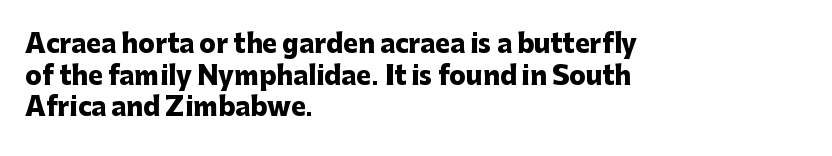
{"italic": "no", "bold": "yes", "underline": "no", "align": "left", "line_spacing": "normal", "line_spacing_ratio": 1.27, "letter_spacing": "normal", "letter_spacing_em": 0.0, "glyph_px": 25}
